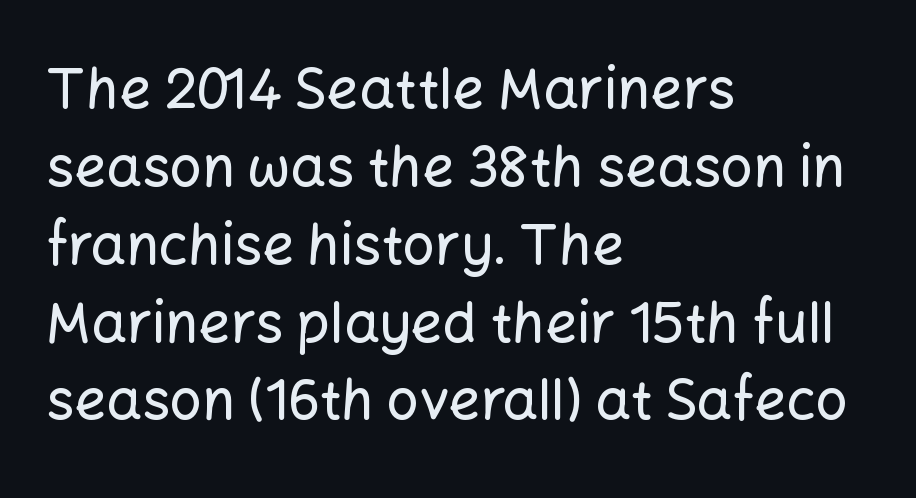
Q: Is the text italic (slanted)? A: No, it is upright.
Q: Is the typeface a serif or a sans-serif typeface? A: Sans-serif.
Q: Is the text underlined? A: No.
Q: How is the paragraph aligned? A: Left-aligned.
Q: Is the spacing between letters normal or unusually wide? A: Normal.
Q: Is the spacing between lines tight, normal or loose? A: Normal.
Q: Width (condensed, normal, or wide)? A: Normal.
Q: Stroke contrast? A: Low.
Q: x-height? A: Medium.
Q: Monospaced? A: No.
